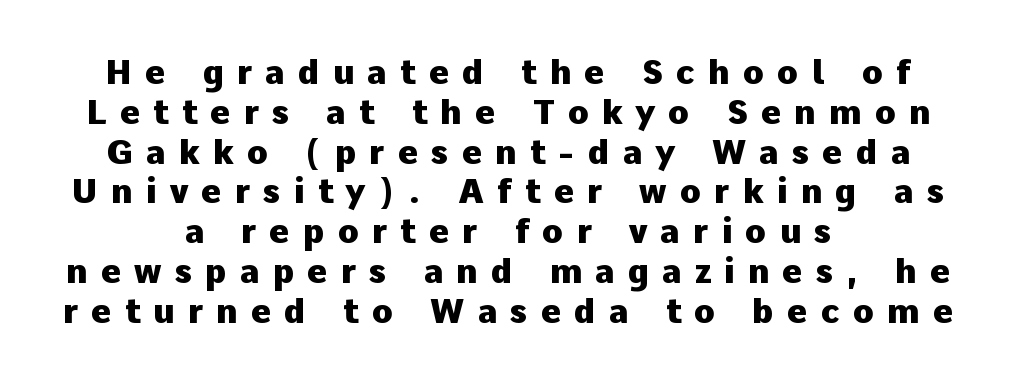
Observe the wide spacing: letters keep a clear distance from each other. Are there feet on the stems? There aren't — it's a sans. The passage shown is typed in a proportional face where columns would drift. A bare baseline throughout the passage.
